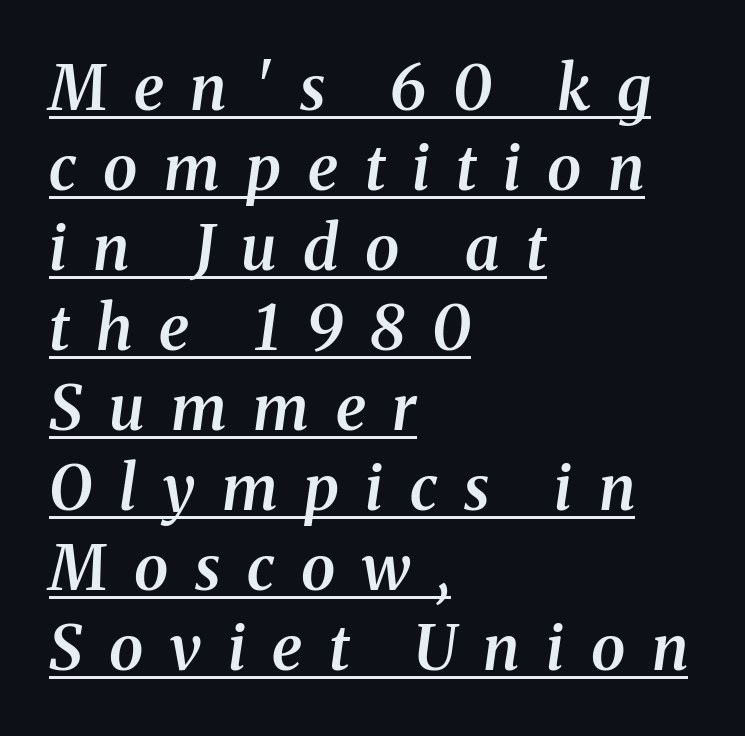
The image shows 62 px semibold serif type, italic (leaning right); set left-aligned, normal line spacing (1.29x), unusually wide letter spacing (+0.43 em), underlined; medium stroke contrast and a medium x-height.
